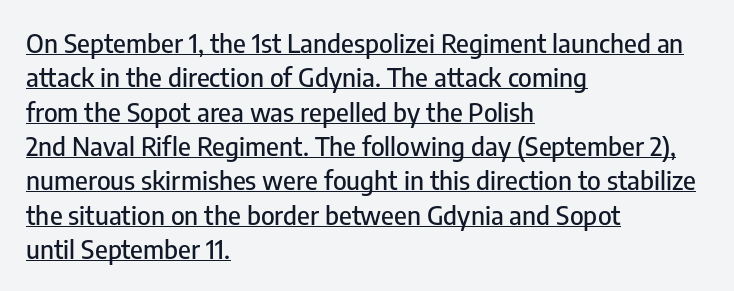
{"italic": "no", "underline": "yes", "align": "left", "line_spacing": "normal", "line_spacing_ratio": 1.32, "letter_spacing": "normal", "letter_spacing_em": 0.0, "glyph_px": 26}
